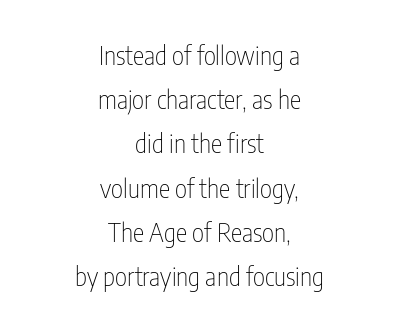
Q: Is the text bold? A: No.
Q: Is the text italic (slanted)? A: No, it is upright.
Q: Is the text underlined? A: No.
Q: How is the paragraph aligned? A: Centered.
Q: Is the spacing between letters normal or unusually wide? A: Normal.
Q: Is the spacing between lines tight, normal or loose? A: Normal.
